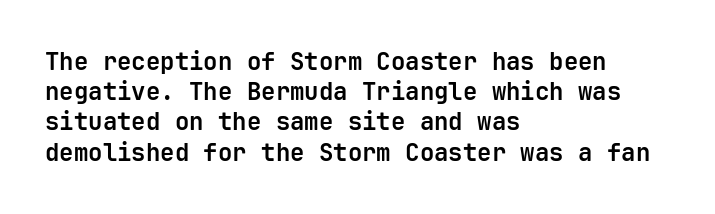
The image shows 24 px bold type, upright; set left-aligned, normal line spacing (1.26x), normal letter spacing, not underlined.
